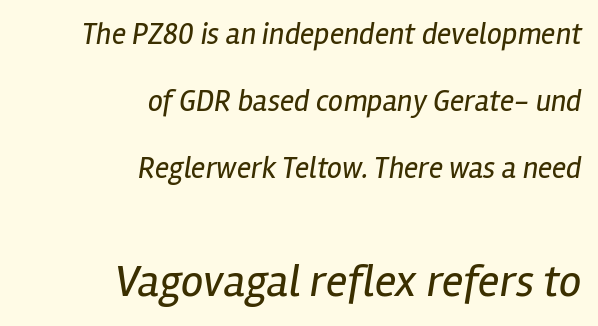
Horizontal alignment here is rightward, an uncommon choice for prose. What's the leading like? Stretched, with rows far apart. The words here are not underlined. Nobody touched the tracking dial on this one.
